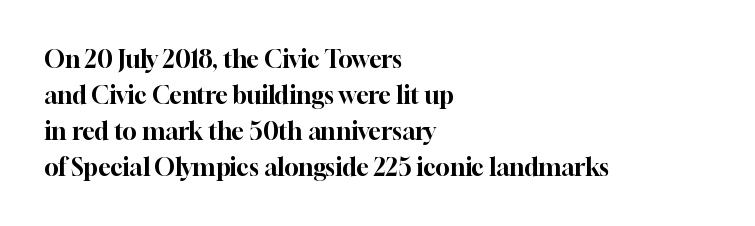
You can tell it's not italic because the verticals are truly vertical. Whoever set this chose a conventional vertical rhythm. The line texture is even and compact thanks to regular tracking. Each row of text sits above clean, open space.
